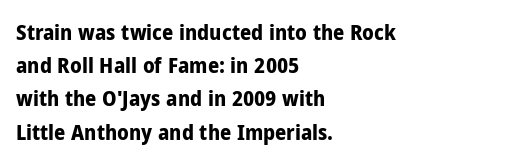
{"italic": "no", "bold": "yes", "underline": "no", "align": "left", "line_spacing": "normal", "line_spacing_ratio": 1.51, "letter_spacing": "normal", "letter_spacing_em": 0.0, "glyph_px": 22}
